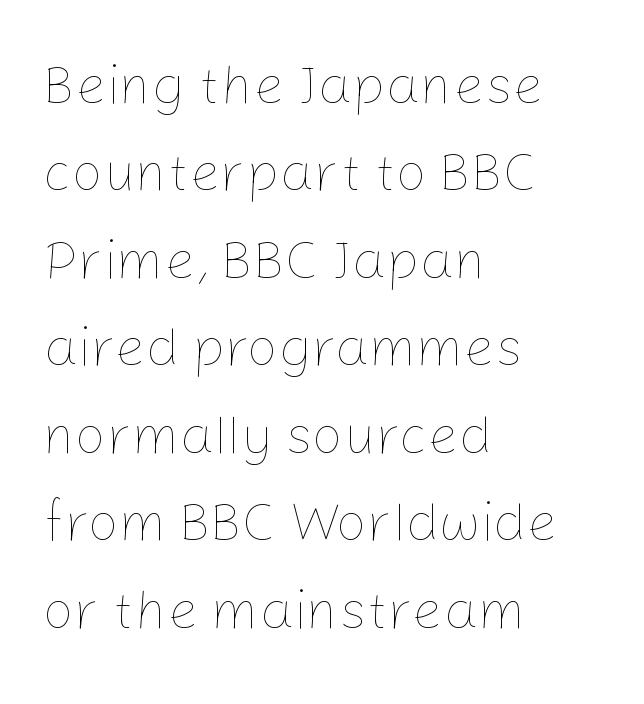
The image shows 55 px thin type, upright; set left-aligned, normal line spacing (1.59x), normal letter spacing, not underlined; low stroke contrast and a medium x-height.
